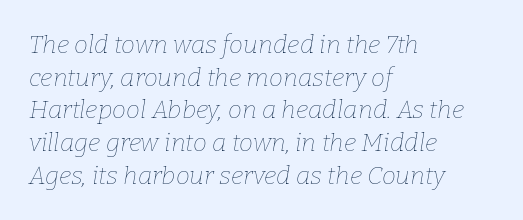
Q: Is the text bold? A: No.
Q: Is the text italic (slanted)? A: Yes, it leans right by about 9 degrees.
Q: Is the text underlined? A: No.
Q: How is the paragraph aligned? A: Left-aligned.
Q: Is the spacing between letters normal or unusually wide? A: Normal.
Q: Is the spacing between lines tight, normal or loose? A: Normal.
